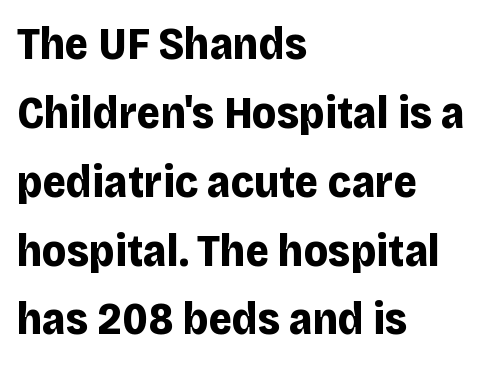
Q: Is the text bold? A: Yes.
Q: Is the text italic (slanted)? A: No, it is upright.
Q: Is the typeface a serif or a sans-serif typeface? A: Sans-serif.
Q: Is the text underlined? A: No.
Q: How is the paragraph aligned? A: Left-aligned.
Q: Is the spacing between letters normal or unusually wide? A: Normal.
Q: Is the spacing between lines tight, normal or loose? A: Normal.
Q: Width (condensed, normal, or wide)? A: Normal.
Q: Stroke contrast? A: Low.
Q: x-height? A: Large.
Q: Monospaced? A: No.
